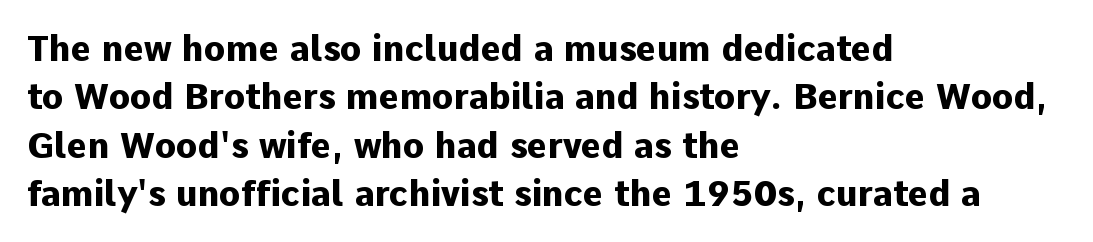
{"serif": "no", "italic": "no", "bold": "yes", "weight": "heavy", "width": "normal", "stroke_contrast": "low", "x_height": "medium", "monospaced": "no", "underline": "no", "align": "left", "line_spacing": "normal", "line_spacing_ratio": 1.38, "letter_spacing": "normal", "letter_spacing_em": 0.0, "glyph_px": 35}
